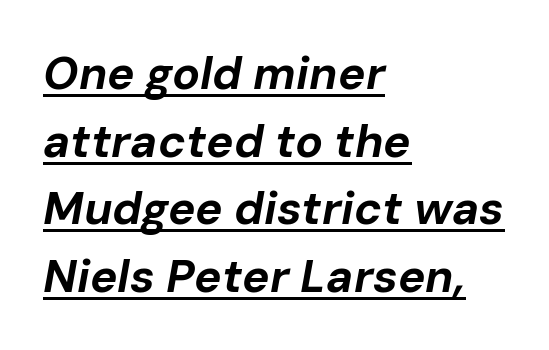
The image shows 46 px bold type, italic (leaning right); set left-aligned, normal line spacing (1.47x), normal letter spacing, underlined; low stroke contrast and a medium x-height.
